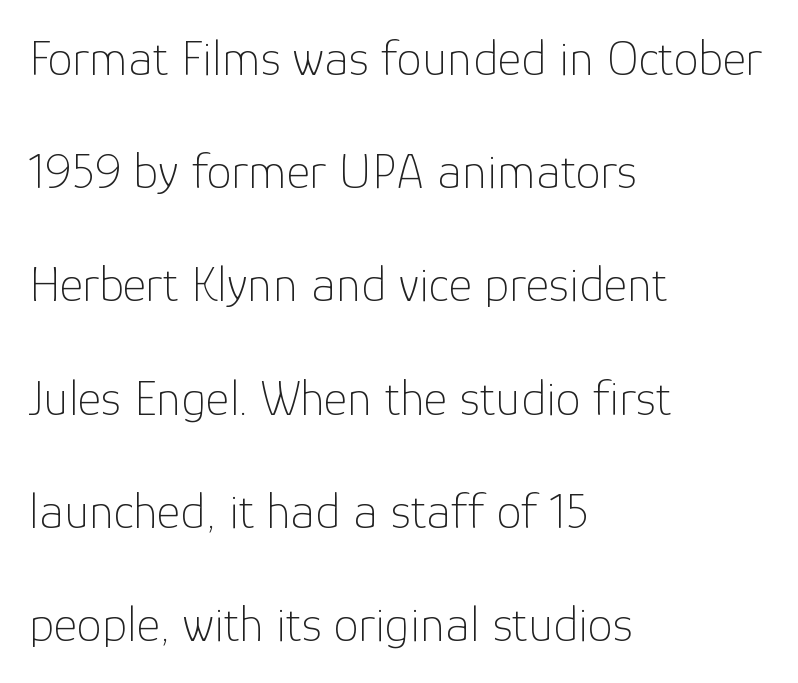
The image shows 51 px thin sans-serif type, upright; set left-aligned, loose line spacing (2.22x), normal letter spacing, not underlined; low stroke contrast and a medium x-height.
